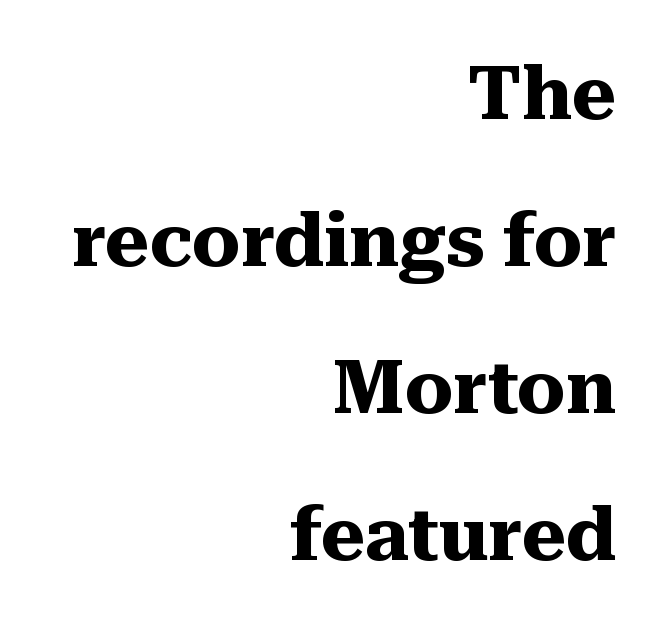
{"serif": "yes", "italic": "no", "bold": "yes", "weight": "heavy", "width": "normal", "stroke_contrast": "medium", "x_height": "medium", "monospaced": "no", "underline": "no", "align": "right", "line_spacing": "loose", "line_spacing_ratio": 1.96, "letter_spacing": "normal", "letter_spacing_em": 0.0, "glyph_px": 75}
